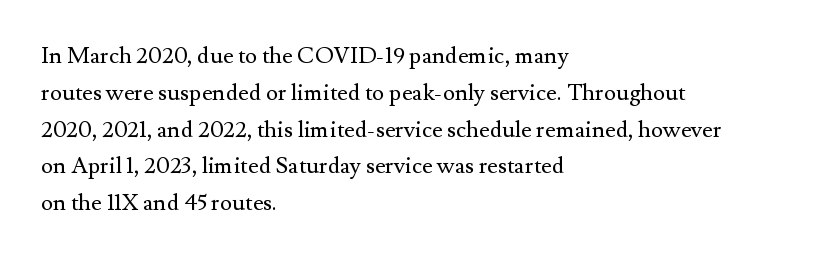
Q: Is the text bold? A: No.
Q: Is the text italic (slanted)? A: No, it is upright.
Q: Is the text underlined? A: No.
Q: How is the paragraph aligned? A: Left-aligned.
Q: Is the spacing between letters normal or unusually wide? A: Normal.
Q: Is the spacing between lines tight, normal or loose? A: Normal.
